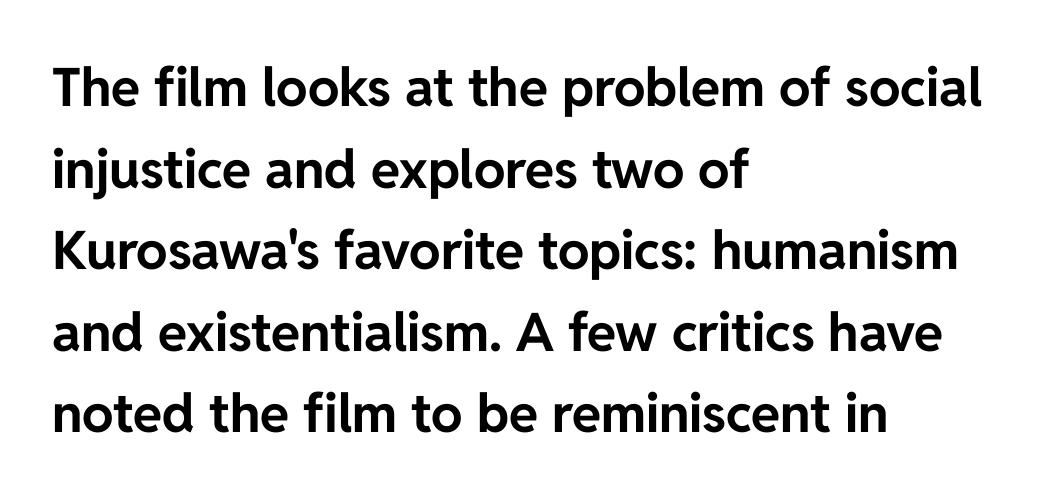
Summary of vertical rhythm: regular, with standard interline spacing. Visually the block forms a straight wall on the left and a jagged coastline on the right. Typographic density is high because the face is bold. Glance below the letters and you will spot only blank space. Proportional: the letters do not fall into vertical columns.
